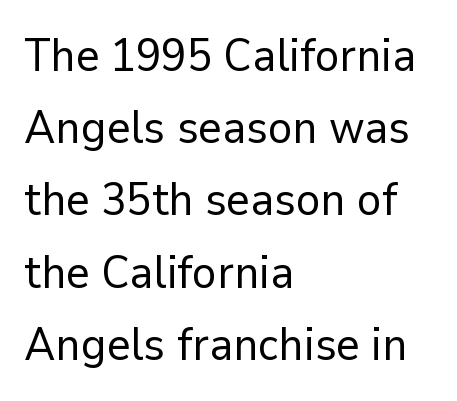
Q: Is the text bold? A: No.
Q: Is the text italic (slanted)? A: No, it is upright.
Q: Is the typeface a serif or a sans-serif typeface? A: Sans-serif.
Q: Is the text underlined? A: No.
Q: How is the paragraph aligned? A: Left-aligned.
Q: Is the spacing between letters normal or unusually wide? A: Normal.
Q: Is the spacing between lines tight, normal or loose? A: Normal.
Q: Width (condensed, normal, or wide)? A: Normal.
Q: Stroke contrast? A: Low.
Q: x-height? A: Medium.
Q: Monospaced? A: No.
